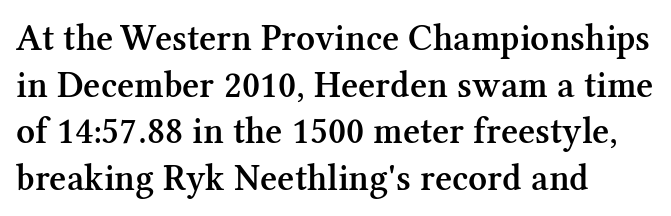
{"serif": "yes", "italic": "no", "bold": "semi", "weight": "semibold", "width": "normal", "stroke_contrast": "medium", "x_height": "medium", "monospaced": "no", "underline": "no", "align": "left", "line_spacing": "normal", "line_spacing_ratio": 1.26, "letter_spacing": "normal", "letter_spacing_em": 0.0, "glyph_px": 37}
